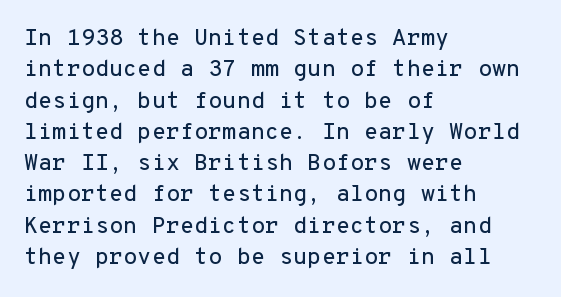
{"italic": "no", "underline": "no", "align": "left", "line_spacing": "normal", "line_spacing_ratio": 1.36, "letter_spacing": "normal", "letter_spacing_em": 0.0, "glyph_px": 23}
